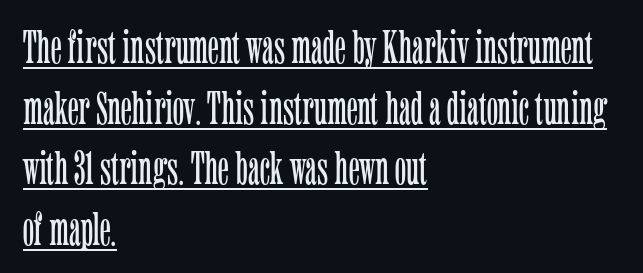
{"serif": "yes", "italic": "no", "bold": "no", "weight": "light", "width": "condensed", "stroke_contrast": "low", "x_height": "medium", "monospaced": "no", "underline": "yes", "align": "left", "line_spacing": "normal", "line_spacing_ratio": 1.29, "letter_spacing": "normal", "letter_spacing_em": 0.0, "glyph_px": 47}
